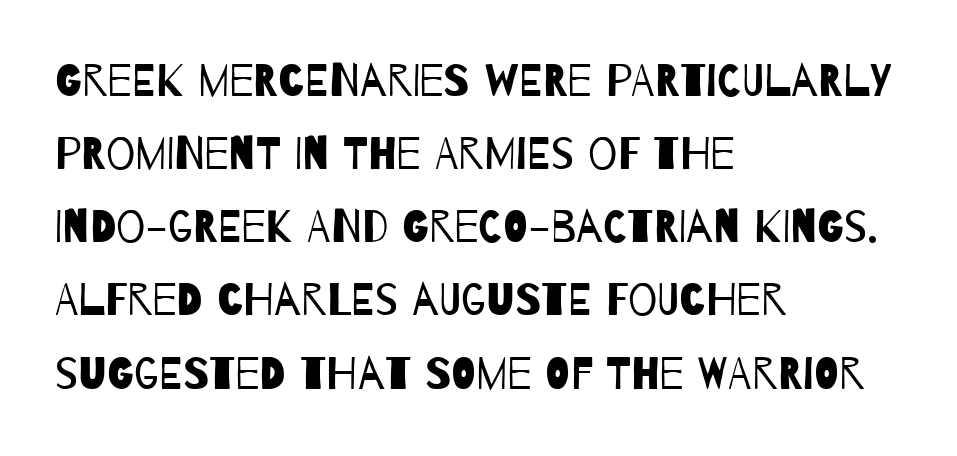
Bare-footed words on every line. Short note: letters normally spaced. The font sits on the lighter half of the weight spectrum, regular included. What's the leading like? Ordinary, nothing unusual. Note: no serifs on the glyphs.
